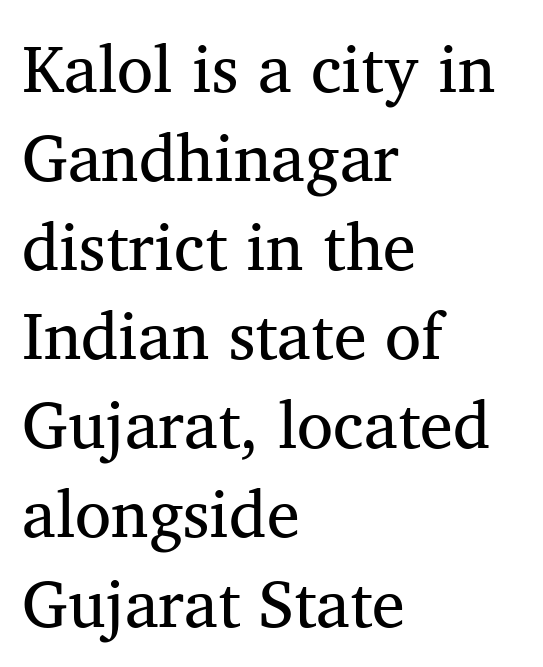
The image shows 66 px regular-weight serif type, upright; set left-aligned, normal line spacing (1.35x), normal letter spacing, not underlined; medium stroke contrast and a medium x-height.
